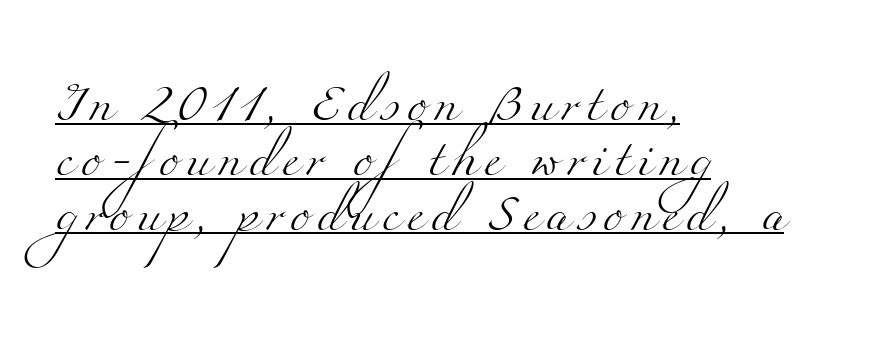
Q: Is the text bold? A: No.
Q: Is the text underlined? A: Yes.
Q: How is the paragraph aligned? A: Left-aligned.
Q: Is the spacing between letters normal or unusually wide? A: Unusually wide.
Q: Is the spacing between lines tight, normal or loose? A: Normal.
Q: Width (condensed, normal, or wide)? A: Wide.
Q: Stroke contrast? A: Medium.
Q: x-height? A: Small.
Q: Monospaced? A: No.
